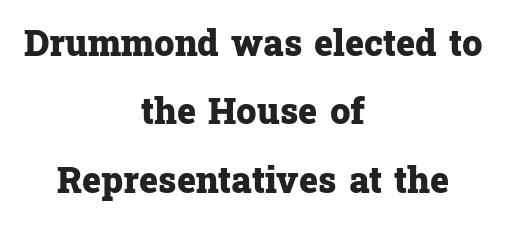
The image shows 36 px heavy serif type, upright; set centered, loose line spacing (1.9x), normal letter spacing, not underlined; low stroke contrast and a medium x-height.
